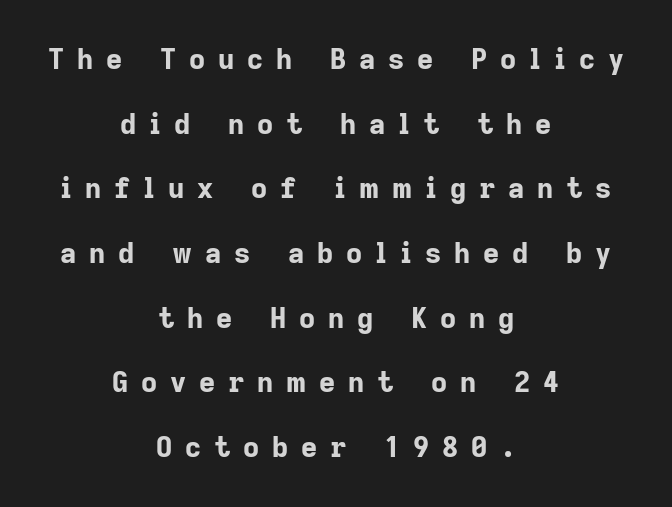
The passage shown is typeset with a sans-serif family. You could not count columns in this text — the font is proportionally spaced. Weight: bold. Plain, unruled lines of type. One-word summary of the alignment: center. Airy leading.
